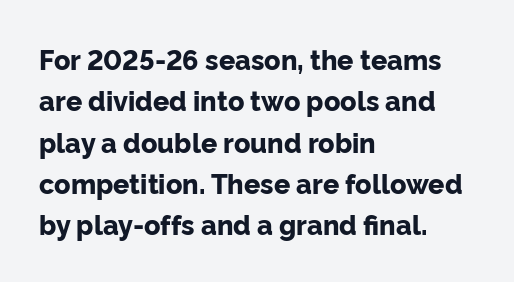
The image shows 27 px bold type, upright; set left-aligned, normal line spacing (1.53x), normal letter spacing, not underlined.
